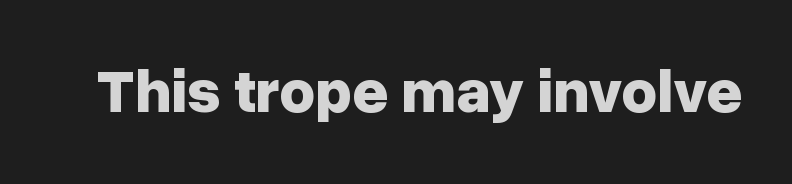
{"serif": "no", "italic": "no", "bold": "yes", "weight": "bold", "width": "normal", "stroke_contrast": "low", "x_height": "medium", "monospaced": "no", "underline": "no", "letter_spacing": "normal", "letter_spacing_em": 0.0, "glyph_px": 62}
